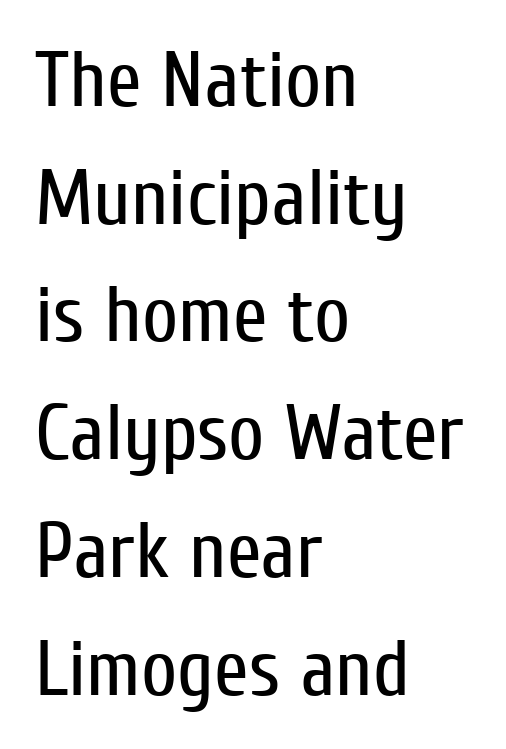
{"serif": "no", "italic": "no", "bold": "no", "weight": "regular", "width": "condensed", "stroke_contrast": "low", "x_height": "medium", "monospaced": "no", "underline": "no", "align": "left", "line_spacing": "normal", "line_spacing_ratio": 1.49, "letter_spacing": "normal", "letter_spacing_em": 0.0, "glyph_px": 79}
